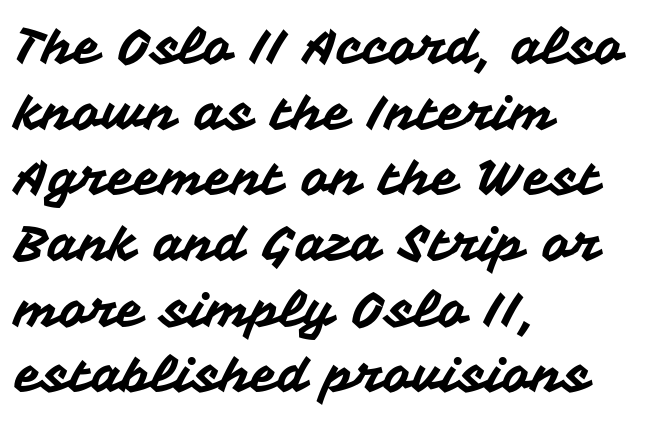
Q: Is the text italic (slanted)? A: Yes.
Q: Is the typeface a serif or a sans-serif typeface? A: Sans-serif.
Q: Is the text underlined? A: No.
Q: How is the paragraph aligned? A: Left-aligned.
Q: Is the spacing between letters normal or unusually wide? A: Normal.
Q: Is the spacing between lines tight, normal or loose? A: Normal.
Q: Width (condensed, normal, or wide)? A: Normal.
Q: Stroke contrast? A: Medium.
Q: x-height? A: Medium.
Q: Monospaced? A: No.
